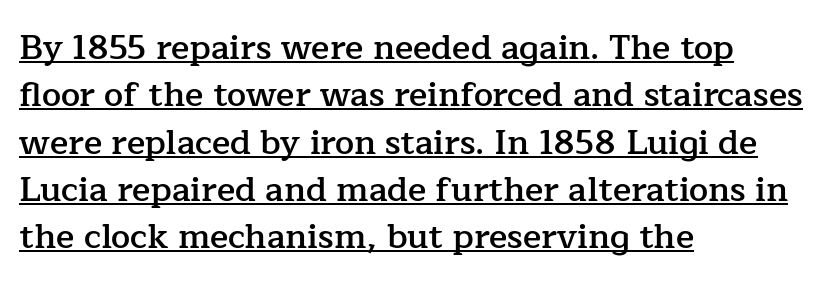
Q: Is the text bold? A: Semi-bold.
Q: Is the text italic (slanted)? A: No, it is upright.
Q: Is the typeface a serif or a sans-serif typeface? A: Serif.
Q: Is the text underlined? A: Yes.
Q: How is the paragraph aligned? A: Left-aligned.
Q: Is the spacing between letters normal or unusually wide? A: Normal.
Q: Is the spacing between lines tight, normal or loose? A: Normal.
Q: Width (condensed, normal, or wide)? A: Normal.
Q: Stroke contrast? A: Low.
Q: x-height? A: Medium.
Q: Monospaced? A: No.
